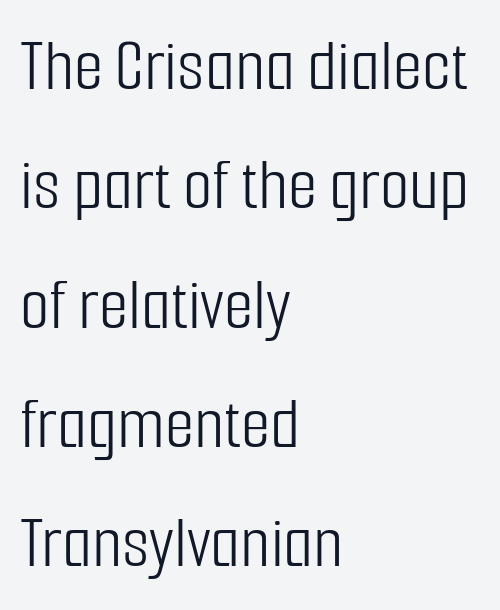
Q: Is the text bold? A: No.
Q: Is the text italic (slanted)? A: No, it is upright.
Q: Is the typeface a serif or a sans-serif typeface? A: Sans-serif.
Q: Is the text underlined? A: No.
Q: How is the paragraph aligned? A: Left-aligned.
Q: Is the spacing between letters normal or unusually wide? A: Normal.
Q: Is the spacing between lines tight, normal or loose? A: Normal.
Q: Width (condensed, normal, or wide)? A: Condensed.
Q: Stroke contrast? A: Low.
Q: x-height? A: Medium.
Q: Monospaced? A: No.
